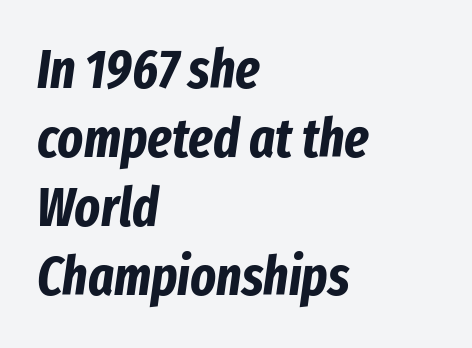
{"italic": "yes", "lean": "right", "slant_degrees": 8, "bold": "yes", "weight": "bold", "width": "condensed", "stroke_contrast": "low", "x_height": "medium", "monospaced": "no", "underline": "no", "align": "left", "line_spacing": "normal", "line_spacing_ratio": 1.28, "letter_spacing": "normal", "letter_spacing_em": 0.0, "glyph_px": 54}
